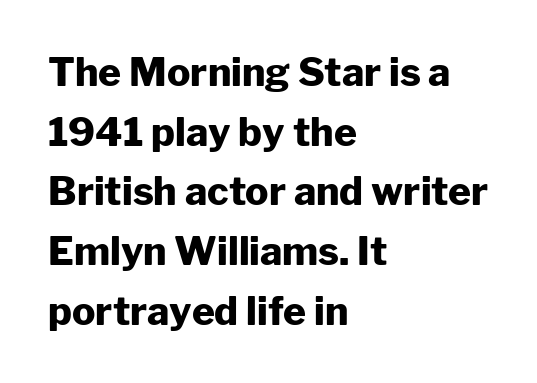
{"serif": "no", "italic": "no", "bold": "yes", "weight": "heavy", "width": "normal", "stroke_contrast": "low", "x_height": "medium", "monospaced": "no", "underline": "no", "align": "left", "line_spacing": "normal", "line_spacing_ratio": 1.53, "letter_spacing": "normal", "letter_spacing_em": 0.0, "glyph_px": 39}
